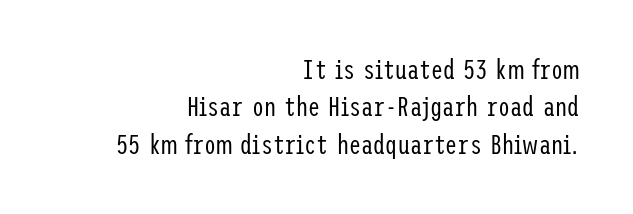
The image shows 27 px text type, upright; set right-aligned, normal line spacing (1.38x), normal letter spacing, not underlined.
